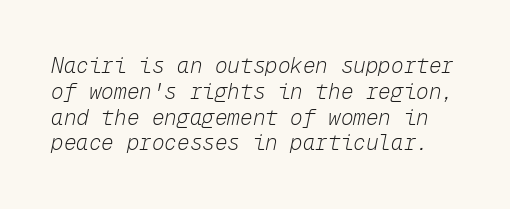
Q: Is the text bold? A: No.
Q: Is the text italic (slanted)? A: Yes, it leans right by about 12 degrees.
Q: Is the text underlined? A: No.
Q: Is the spacing between letters normal or unusually wide? A: Normal.
